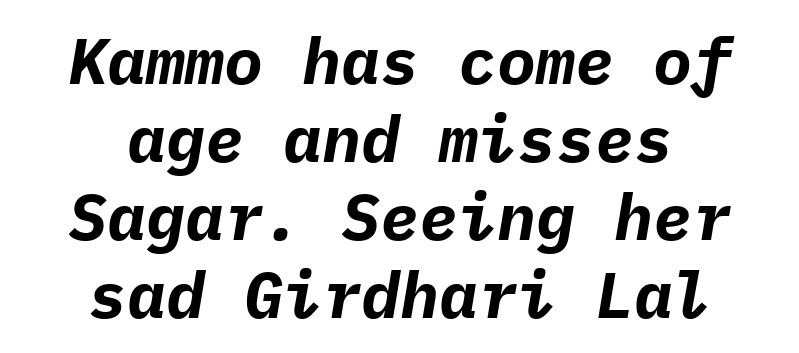
{"italic": "yes", "lean": "right", "slant_degrees": 9, "bold": "yes", "weight": "bold", "width": "normal", "stroke_contrast": "low", "x_height": "medium", "monospaced": "yes", "underline": "no", "align": "center", "line_spacing_ratio": 1.2, "letter_spacing": "normal", "letter_spacing_em": 0.0, "glyph_px": 65}
